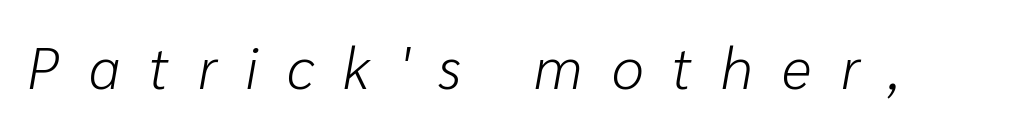
The image shows 58 px light type, italic (leaning right); set unusually wide letter spacing (+0.5 em), not underlined; low stroke contrast and a medium x-height.
